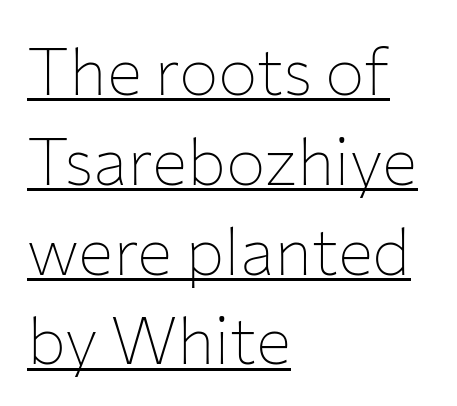
Q: Is the text bold? A: No.
Q: Is the text italic (slanted)? A: No, it is upright.
Q: Is the typeface a serif or a sans-serif typeface? A: Sans-serif.
Q: Is the text underlined? A: Yes.
Q: How is the paragraph aligned? A: Left-aligned.
Q: Is the spacing between letters normal or unusually wide? A: Normal.
Q: Is the spacing between lines tight, normal or loose? A: Normal.
Q: Width (condensed, normal, or wide)? A: Normal.
Q: Stroke contrast? A: Low.
Q: x-height? A: Medium.
Q: Monospaced? A: No.
